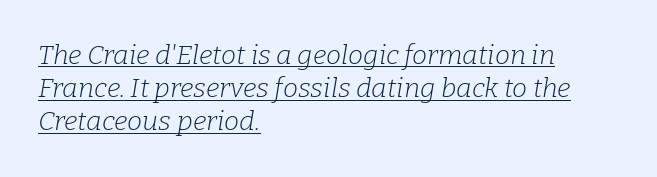
Notice how the stems are inclined rather than vertical — that's the hallmark of italics. Quick note: underline on. Nothing unusual about the tracking: characters are spaced as the font intends. The text block is weighted toward the left margin, trailing off unevenly rightward. Each stroke keeps to a modest, everyday thickness or less.
